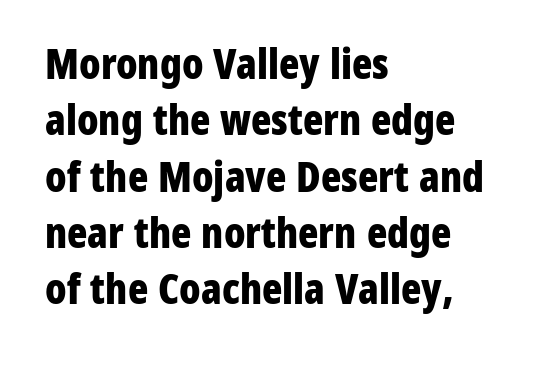
The rows are spaced the way most documents space them. Nothing sits at the stroke ends, so this counts as sans-serif. If you drew a line through each stem, it would be perfectly vertical. Standard letterfit; no display-style spreading of the glyphs. Heft: maximum for text — a bold. Note the varied advance widths — an 'i' is clearly narrower than an 'm'.
